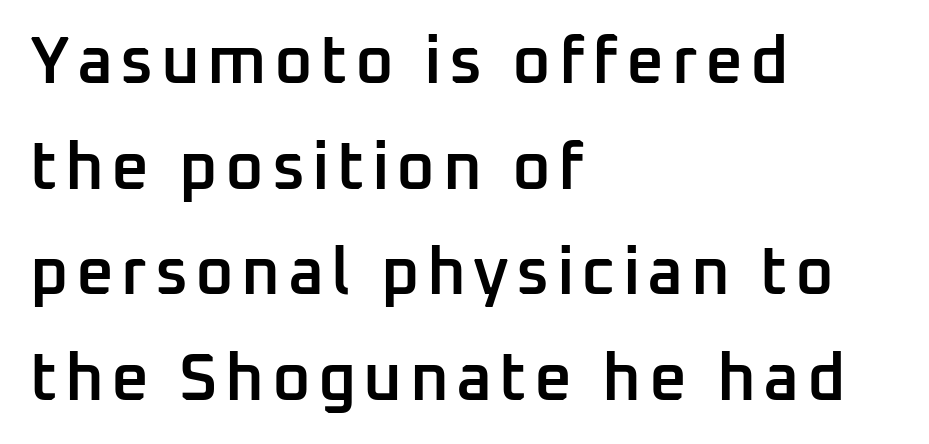
{"serif": "no", "italic": "no", "bold": "semi", "weight": "semibold", "width": "normal", "stroke_contrast": "low", "x_height": "medium", "monospaced": "no", "underline": "no", "align": "left", "line_spacing": "normal", "line_spacing_ratio": 1.6, "glyph_px": 66}
